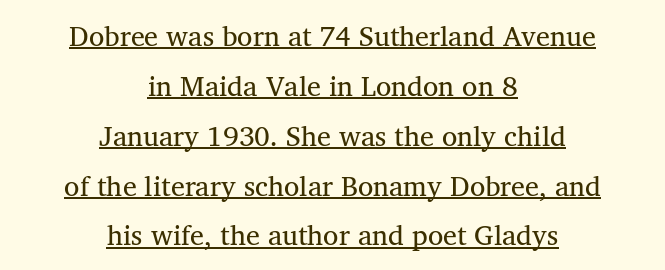
Q: Is the text bold? A: No.
Q: Is the text italic (slanted)? A: No, it is upright.
Q: Is the typeface a serif or a sans-serif typeface? A: Serif.
Q: Is the text underlined? A: Yes.
Q: How is the paragraph aligned? A: Centered.
Q: Is the spacing between letters normal or unusually wide? A: Normal.
Q: Width (condensed, normal, or wide)? A: Normal.
Q: Stroke contrast? A: Medium.
Q: x-height? A: Medium.
Q: Monospaced? A: No.
